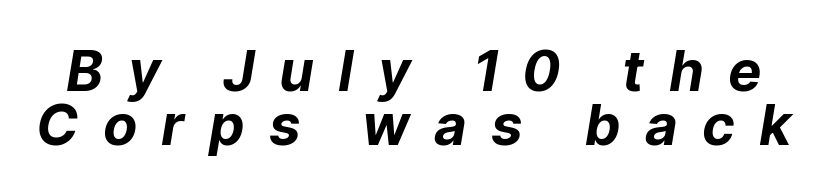
Q: Is the text bold? A: Yes.
Q: Is the text italic (slanted)? A: Yes, it leans right by about 9 degrees.
Q: Is the text underlined? A: No.
Q: Is the spacing between letters normal or unusually wide? A: Unusually wide.
Q: Is the spacing between lines tight, normal or loose? A: Tight.
Q: Width (condensed, normal, or wide)? A: Normal.
Q: Stroke contrast? A: Low.
Q: x-height? A: Medium.
Q: Monospaced? A: No.
